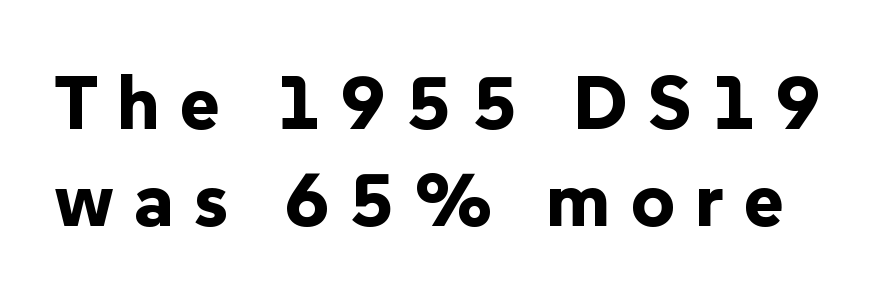
It's the straight-up-and-down kind of type. Type style note: lacks serifs. Type without underlining. Is this a fixed-width face? No — the glyphs have proportional, varying widths. Is the type bold? Yes — the strokes are clearly thick and heavy.
